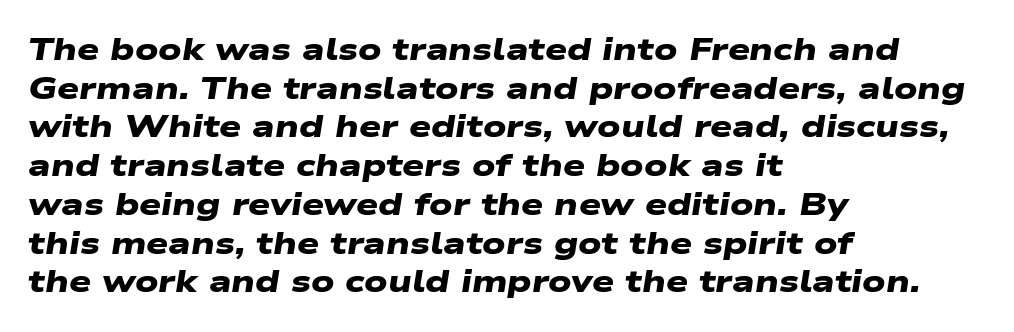
{"serif": "no", "bold": "yes", "weight": "heavy", "width": "wide", "stroke_contrast": "low", "x_height": "medium", "monospaced": "no", "underline": "no", "align": "left", "line_spacing": "normal", "line_spacing_ratio": 1.25, "letter_spacing": "normal", "letter_spacing_em": 0.0, "glyph_px": 31}
